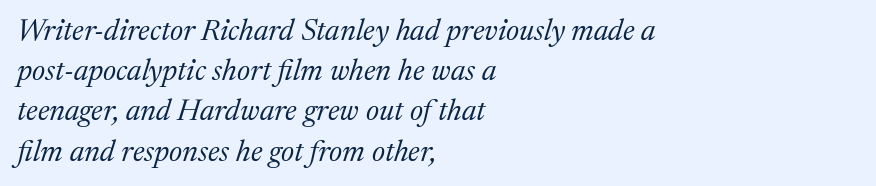
Q: Is the text bold? A: No.
Q: Is the text italic (slanted)? A: Yes, it leans right by about 17 degrees.
Q: Is the typeface a serif or a sans-serif typeface? A: Serif.
Q: Is the text underlined? A: No.
Q: How is the paragraph aligned? A: Left-aligned.
Q: Is the spacing between letters normal or unusually wide? A: Normal.
Q: Is the spacing between lines tight, normal or loose? A: Normal.
Q: Width (condensed, normal, or wide)? A: Normal.
Q: Stroke contrast? A: Medium.
Q: x-height? A: Medium.
Q: Monospaced? A: No.
